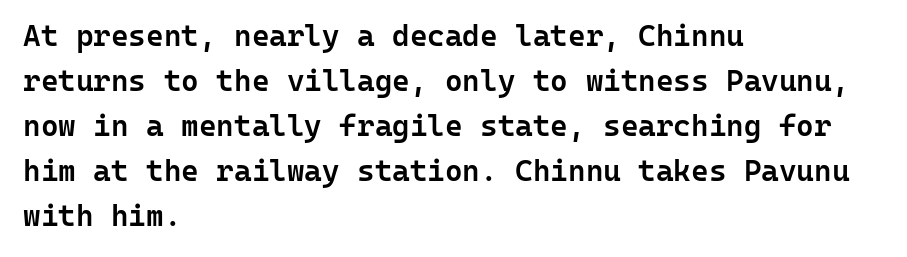
The image shows 30 px semibold sans-serif type, upright, monospaced; set left-aligned, normal line spacing (1.5x), normal letter spacing, not underlined; low stroke contrast and a medium x-height.
